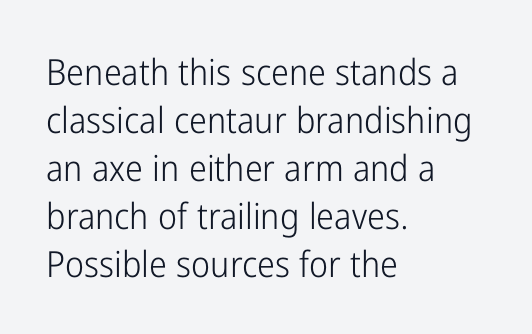
Q: Is the text bold? A: No.
Q: Is the text italic (slanted)? A: No, it is upright.
Q: Is the typeface a serif or a sans-serif typeface? A: Sans-serif.
Q: Is the text underlined? A: No.
Q: How is the paragraph aligned? A: Left-aligned.
Q: Is the spacing between letters normal or unusually wide? A: Normal.
Q: Is the spacing between lines tight, normal or loose? A: Normal.
Q: Width (condensed, normal, or wide)? A: Condensed.
Q: Stroke contrast? A: Low.
Q: x-height? A: Medium.
Q: Monospaced? A: No.
